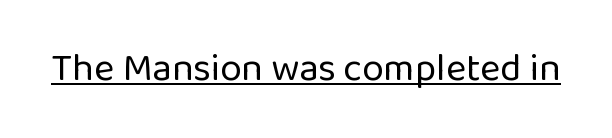
Q: Is the text bold? A: No.
Q: Is the text italic (slanted)? A: No, it is upright.
Q: Is the typeface a serif or a sans-serif typeface? A: Sans-serif.
Q: Is the text underlined? A: Yes.
Q: Is the spacing between letters normal or unusually wide? A: Normal.
Q: Width (condensed, normal, or wide)? A: Normal.
Q: Stroke contrast? A: Low.
Q: x-height? A: Medium.
Q: Monospaced? A: No.
